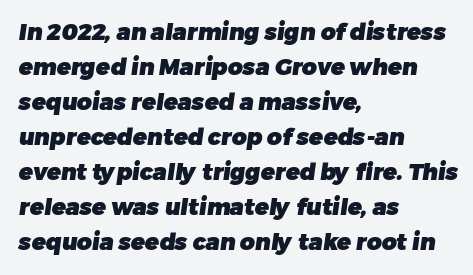
Each glyph is drawn with heavy, bold strokes. This rendering features lettering with no underline. Successive baselines arrive at the customary interval. Which margin do the lines hug? The left one — the right edge is uneven.
